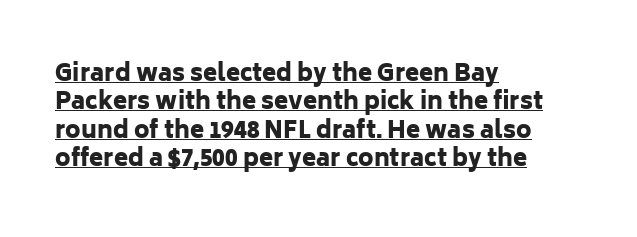
{"italic": "no", "bold": "yes", "underline": "yes", "align": "left", "line_spacing_ratio": 1.23, "letter_spacing": "normal", "letter_spacing_em": 0.0, "glyph_px": 23}
